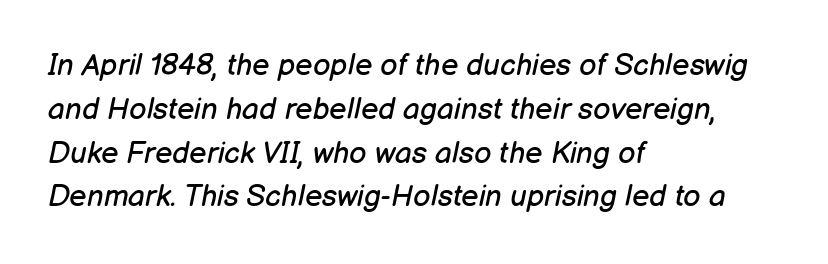
{"italic": "yes", "lean": "right", "slant_degrees": 12, "bold": "no", "weight": "regular", "width": "normal", "stroke_contrast": "low", "x_height": "medium", "monospaced": "no", "underline": "no", "align": "left", "line_spacing": "normal", "line_spacing_ratio": 1.46, "letter_spacing": "normal", "letter_spacing_em": 0.0, "glyph_px": 30}
